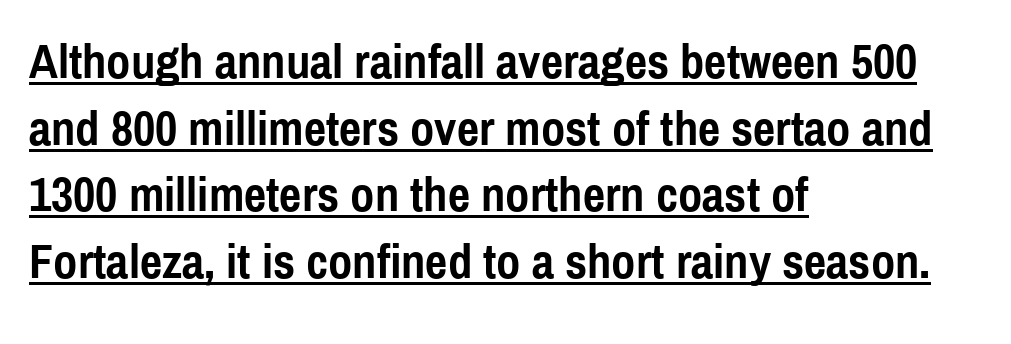
The image shows 49 px semibold, condensed sans-serif type, upright; set left-aligned, normal line spacing (1.36x), normal letter spacing, underlined; a medium x-height.
